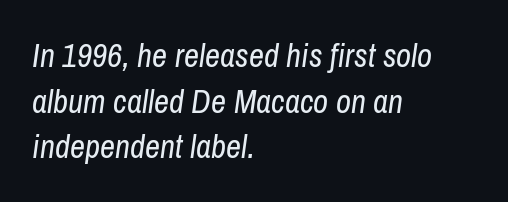
Q: Is the text bold? A: No.
Q: Is the text italic (slanted)? A: Yes, it leans right by about 8 degrees.
Q: Is the text underlined? A: No.
Q: How is the paragraph aligned? A: Left-aligned.
Q: Is the spacing between letters normal or unusually wide? A: Normal.
Q: Is the spacing between lines tight, normal or loose? A: Normal.
Q: Width (condensed, normal, or wide)? A: Condensed.
Q: Stroke contrast? A: Low.
Q: x-height? A: Medium.
Q: Monospaced? A: No.
